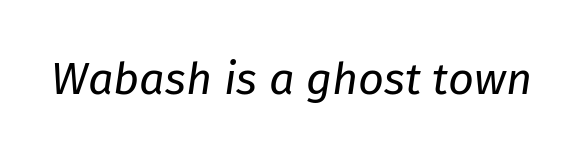
Q: Is the text bold? A: No.
Q: Is the text italic (slanted)? A: Yes, it leans right by about 8 degrees.
Q: Is the text underlined? A: No.
Q: Is the spacing between letters normal or unusually wide? A: Normal.
Q: Width (condensed, normal, or wide)? A: Normal.
Q: Stroke contrast? A: Low.
Q: x-height? A: Medium.
Q: Monospaced? A: No.
